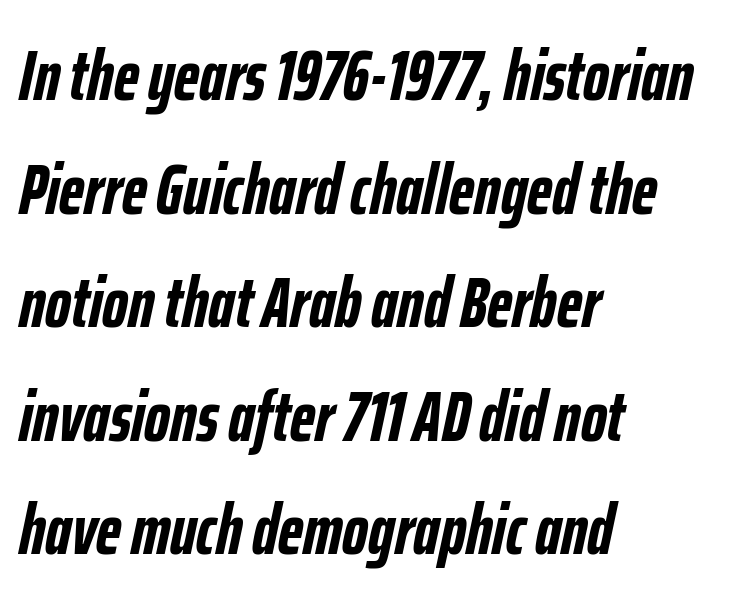
Q: Is the text bold? A: Yes.
Q: Is the text italic (slanted)? A: Yes, it leans right by about 12 degrees.
Q: Is the text underlined? A: No.
Q: How is the paragraph aligned? A: Left-aligned.
Q: Is the spacing between letters normal or unusually wide? A: Normal.
Q: Is the spacing between lines tight, normal or loose? A: Normal.
Q: Width (condensed, normal, or wide)? A: Condensed.
Q: Stroke contrast? A: Low.
Q: x-height? A: Medium.
Q: Monospaced? A: No.
